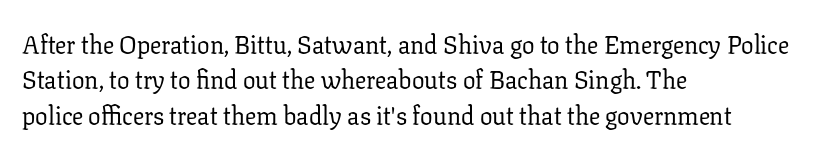
Q: Is the text bold? A: No.
Q: Is the text italic (slanted)? A: No, it is upright.
Q: Is the text underlined? A: No.
Q: How is the paragraph aligned? A: Left-aligned.
Q: Is the spacing between letters normal or unusually wide? A: Normal.
Q: Is the spacing between lines tight, normal or loose? A: Normal.
